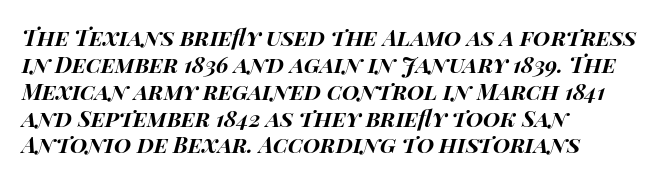
{"italic": "yes", "lean": "right", "slant_degrees": 14, "bold": "yes", "underline": "no", "align": "left", "line_spacing_ratio": 1.22, "letter_spacing": "normal", "letter_spacing_em": 0.0, "glyph_px": 22}
